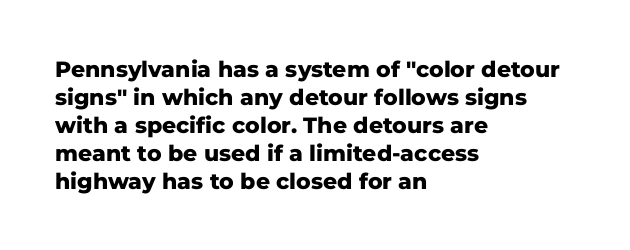
{"italic": "no", "bold": "yes", "underline": "no", "align": "left", "line_spacing": "normal", "line_spacing_ratio": 1.27, "letter_spacing": "normal", "letter_spacing_em": 0.0, "glyph_px": 22}
